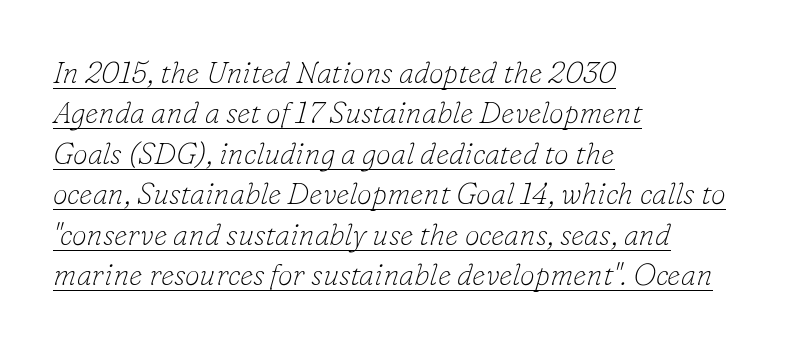
The image shows 30 px thin serif type, italic (leaning right); set left-aligned, normal line spacing (1.35x), normal letter spacing, underlined; low stroke contrast and a small x-height.
